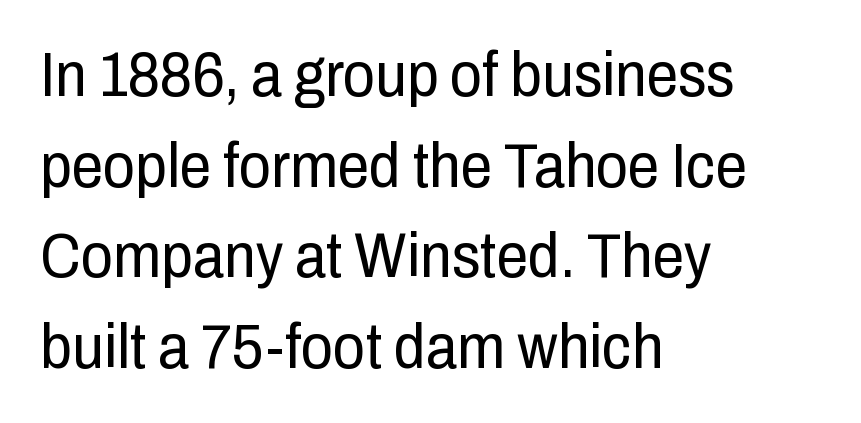
The typography opts for an upright posture over an oblique one. Grotesque or geometric, the face here clearly has no serifs. Heaviness? Minimal to ordinary, like unemphasized prose. The type is set solid horizontally, with unmodified tracking.
